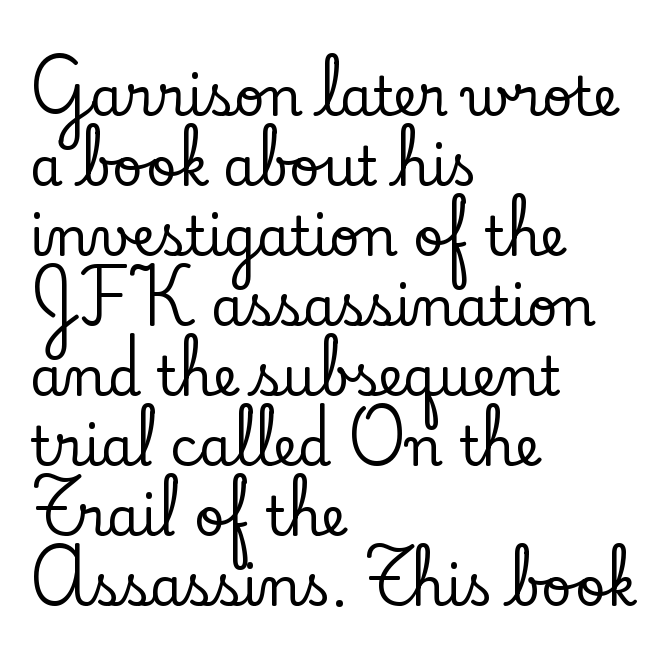
{"serif": "yes", "italic": "no", "width": "normal", "stroke_contrast": "low", "x_height": "small", "monospaced": "no", "underline": "no", "align": "left", "line_spacing": "normal", "line_spacing_ratio": 1.32, "letter_spacing": "normal", "letter_spacing_em": 0.0, "glyph_px": 53}
